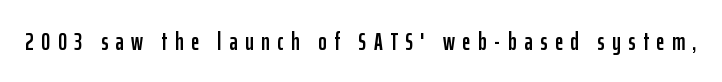
{"italic": "no", "underline": "no", "letter_spacing": "wide", "letter_spacing_em": 0.31, "glyph_px": 25}
